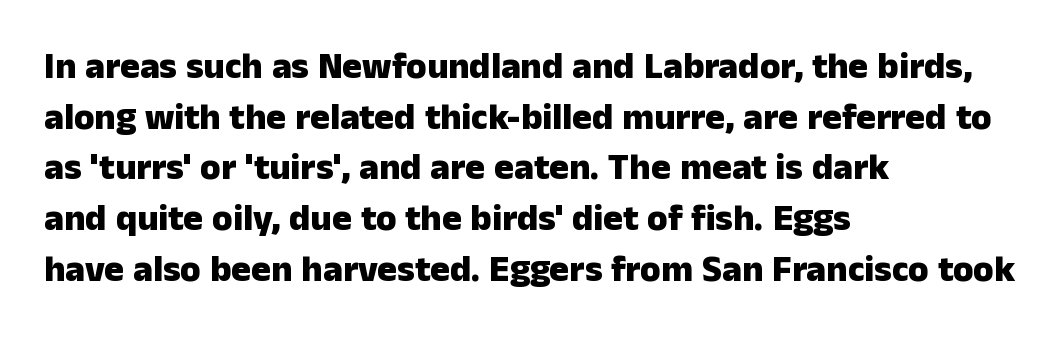
{"serif": "no", "italic": "no", "bold": "yes", "weight": "heavy", "width": "normal", "stroke_contrast": "low", "x_height": "medium", "monospaced": "no", "underline": "no", "align": "left", "line_spacing": "normal", "line_spacing_ratio": 1.37, "letter_spacing": "normal", "letter_spacing_em": 0.0, "glyph_px": 37}
